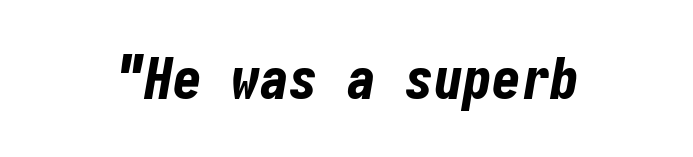
The image shows 58 px bold, condensed type, italic (leaning right); set normal letter spacing, not underlined; low stroke contrast and a medium x-height.
